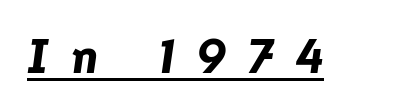
{"italic": "yes", "lean": "right", "slant_degrees": 8, "bold": "yes", "weight": "bold", "width": "normal", "stroke_contrast": "low", "x_height": "medium", "monospaced": "no", "underline": "yes", "letter_spacing": "wide", "letter_spacing_em": 0.47, "glyph_px": 48}
